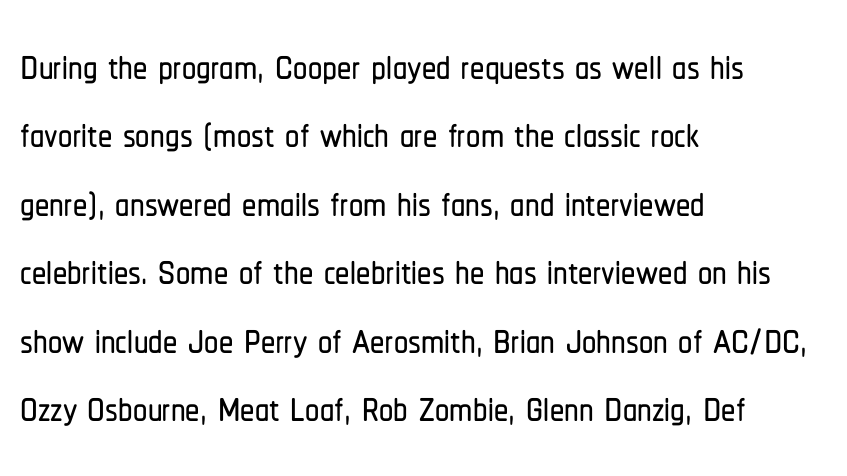
{"serif": "no", "italic": "no", "width": "condensed", "stroke_contrast": "low", "x_height": "medium", "monospaced": "no", "underline": "no", "align": "left", "line_spacing_ratio": 1.2, "letter_spacing": "normal", "letter_spacing_em": 0.0, "glyph_px": 57}
